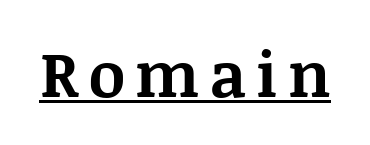
The image shows 63 px bold serif type, upright; set underlined; medium stroke contrast and a large x-height.
